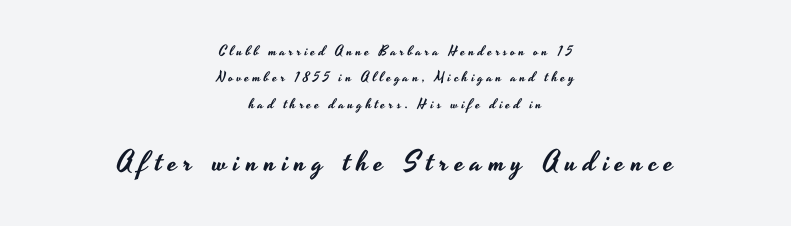
{"serif": "no", "width": "wide", "stroke_contrast": "low", "x_height": "small", "monospaced": "no", "underline": "no", "align": "center", "line_spacing_ratio": 1.88, "letter_spacing": "wide", "letter_spacing_em": 0.24, "larger_block": "second", "size_ratio": 2.0, "glyph_px": 28}
